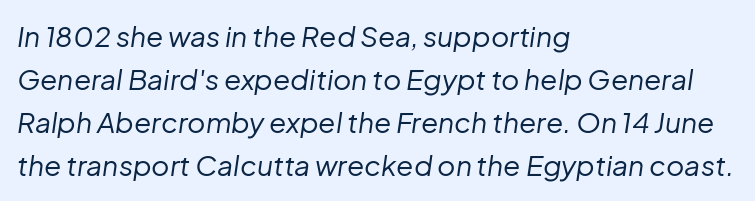
Unmarked baselines from the first word to the last. The face used here is proportionally spaced, like ordinary book or web type. The typography opts for an oblique posture over an upright one. Between one letter and the next there's only the usual sliver of space. Caption: multi-line text, flush left, ragged right. Successive baselines arrive at the customary interval.
